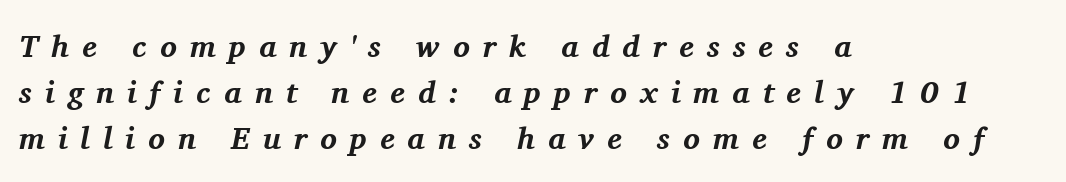
Here the designer chose a conventional face with non-uniform glyph widths. Words appear elongated and porous because spacing is wide. Typographic density is high because the face is bold. The lines in this sample share a left origin and differ only in where they stop. Every character sits at an angle, as italics do.
